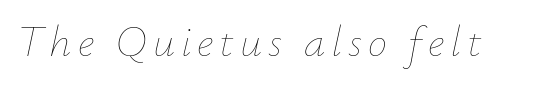
Q: Is the text bold? A: No.
Q: Is the text italic (slanted)? A: Yes, it leans right by about 12 degrees.
Q: Is the text underlined? A: No.
Q: Width (condensed, normal, or wide)? A: Normal.
Q: Stroke contrast? A: Low.
Q: x-height? A: Small.
Q: Monospaced? A: No.
